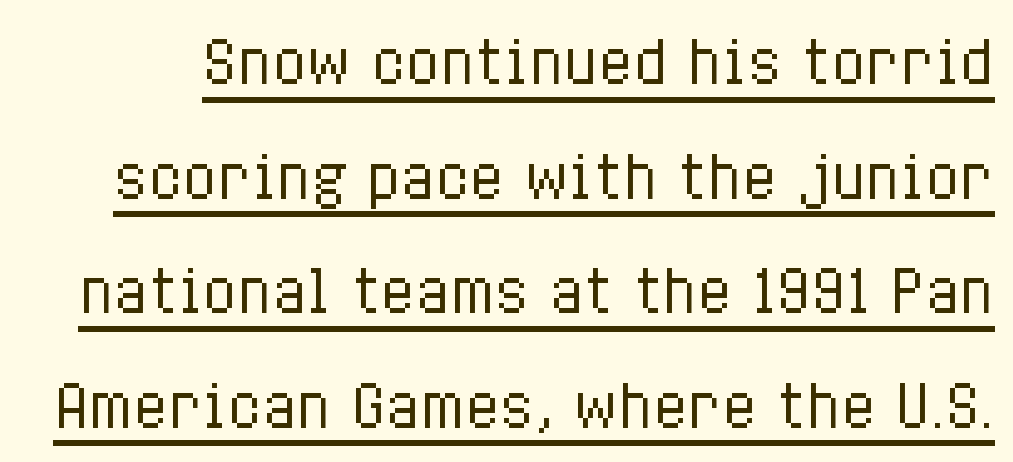
Q: Is the text bold? A: No.
Q: Is the text italic (slanted)? A: No, it is upright.
Q: Is the text underlined? A: Yes.
Q: Is the spacing between letters normal or unusually wide? A: Normal.
Q: Is the spacing between lines tight, normal or loose? A: Loose.
Q: Width (condensed, normal, or wide)? A: Condensed.
Q: Stroke contrast? A: Low.
Q: x-height? A: Medium.
Q: Monospaced? A: No.
